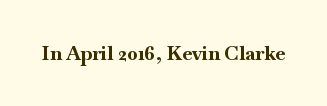
The image shows 20 px bold type, upright; set normal letter spacing, not underlined.
